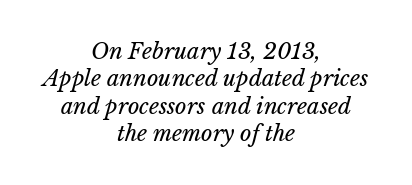
The text block is weighted toward neither margin, spreading evenly from the middle. The gaps between neighbouring characters are ordinary and unremarkable. A quiet, ordinary-to-light weight characterises the typeface. Students, observe: this is what conventionally led text looks like.
